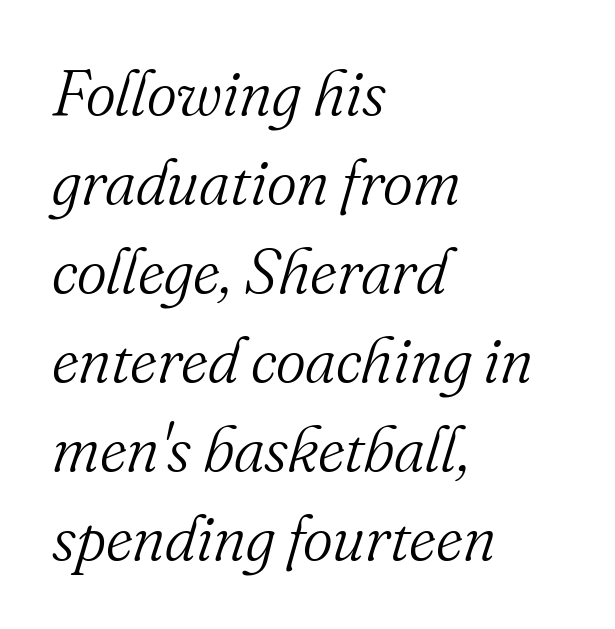
{"serif": "yes", "italic": "yes", "lean": "right", "slant_degrees": 16, "bold": "no", "weight": "light", "width": "normal", "stroke_contrast": "medium", "x_height": "small", "monospaced": "no", "underline": "no", "align": "left", "line_spacing": "normal", "line_spacing_ratio": 1.39, "letter_spacing": "normal", "letter_spacing_em": 0.0, "glyph_px": 64}
